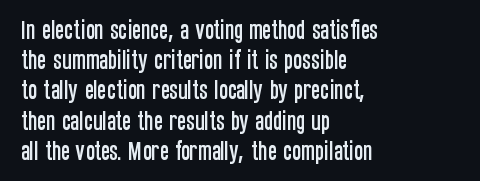
The image shows 21 px text type, upright; set left-aligned, normal line spacing (1.44x), normal letter spacing, not underlined.
